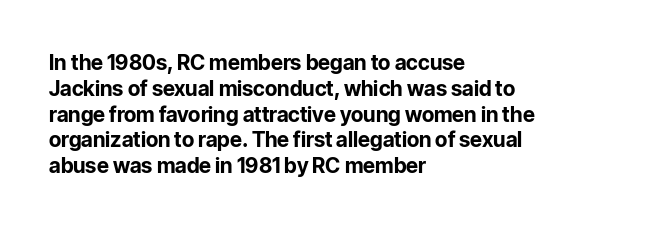
The image shows 21 px bold type, upright; set left-aligned, line spacing 1.23x, normal letter spacing, not underlined.
